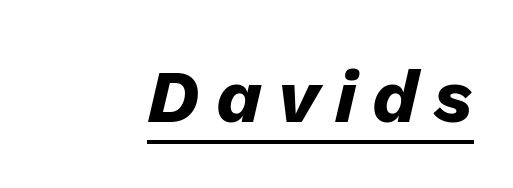
{"italic": "yes", "lean": "right", "slant_degrees": 13, "bold": "yes", "weight": "heavy", "width": "normal", "stroke_contrast": "low", "x_height": "medium", "monospaced": "no", "underline": "yes", "letter_spacing": "wide", "letter_spacing_em": 0.22, "glyph_px": 74}
